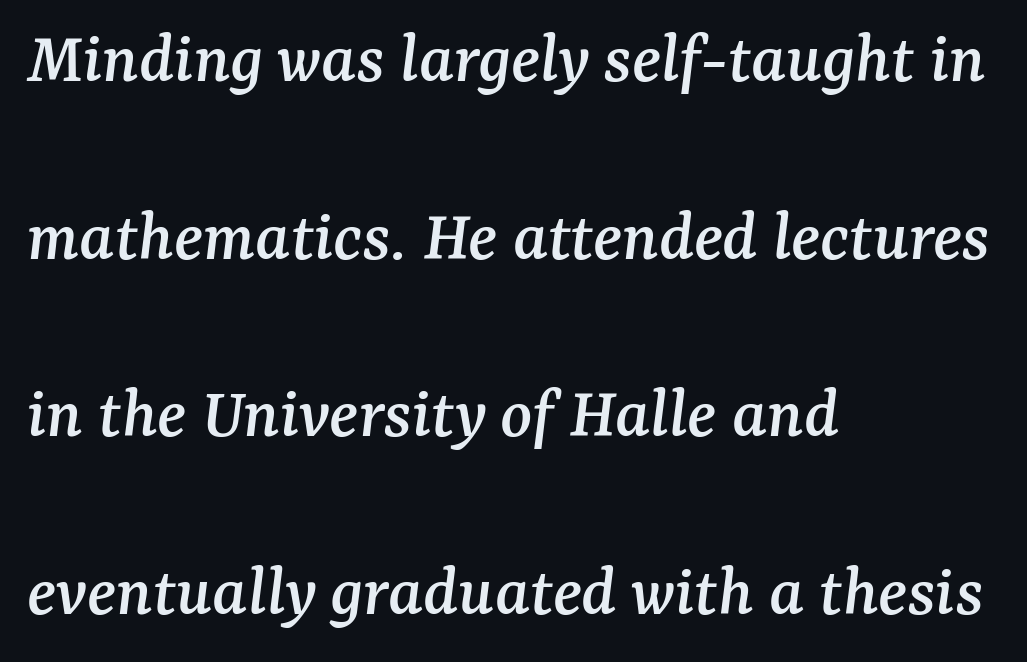
This is serif lettering, the kind often seen in printed books. A typesetter would mark this as italic. The foot of each line stays bare and open. Rows of type keep a wide berth in the vertical direction.
